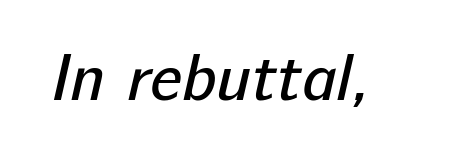
Q: Is the text bold? A: No.
Q: Is the typeface a serif or a sans-serif typeface? A: Sans-serif.
Q: Is the text underlined? A: No.
Q: Is the spacing between letters normal or unusually wide? A: Normal.
Q: Width (condensed, normal, or wide)? A: Normal.
Q: Stroke contrast? A: Low.
Q: x-height? A: Medium.
Q: Monospaced? A: No.
